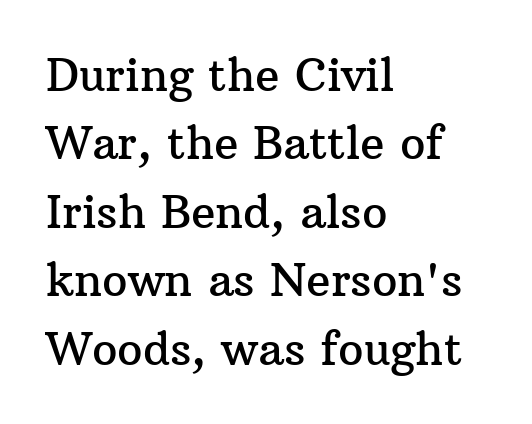
The image shows 45 px serif type, upright; set left-aligned, normal line spacing (1.52x), normal letter spacing, not underlined; medium stroke contrast and a medium x-height.
